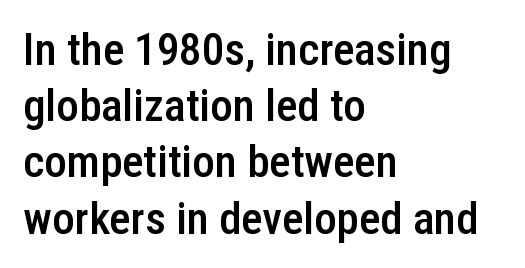
Q: Is the text bold? A: Semi-bold.
Q: Is the text italic (slanted)? A: No, it is upright.
Q: Is the typeface a serif or a sans-serif typeface? A: Sans-serif.
Q: Is the text underlined? A: No.
Q: How is the paragraph aligned? A: Left-aligned.
Q: Is the spacing between letters normal or unusually wide? A: Normal.
Q: Is the spacing between lines tight, normal or loose? A: Normal.
Q: Width (condensed, normal, or wide)? A: Condensed.
Q: Stroke contrast? A: Low.
Q: x-height? A: Medium.
Q: Monospaced? A: No.
